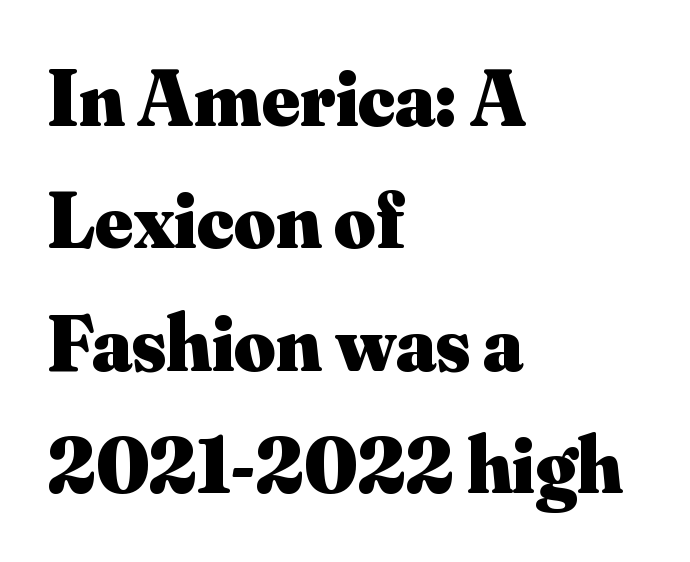
The image shows 80 px heavy serif type, upright; set left-aligned, normal line spacing (1.53x), normal letter spacing, not underlined; medium stroke contrast and a small x-height.
